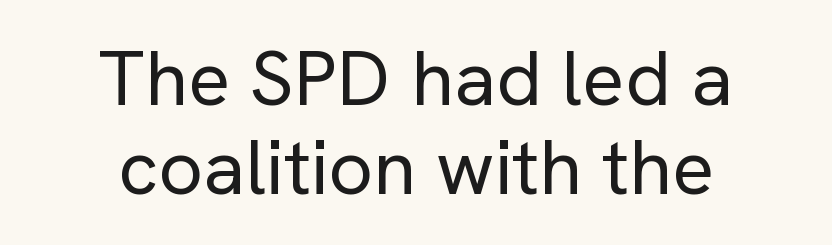
The image shows 78 px regular-weight sans-serif type, upright; set centered, tight line spacing (1.14x), normal letter spacing, not underlined; low stroke contrast and a medium x-height.
